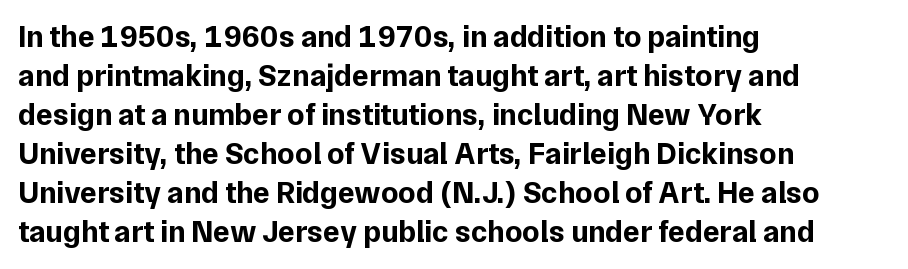
The image shows 31 px bold sans-serif type, upright; set left-aligned, normal line spacing (1.26x), normal letter spacing, not underlined; low stroke contrast and a medium x-height.
